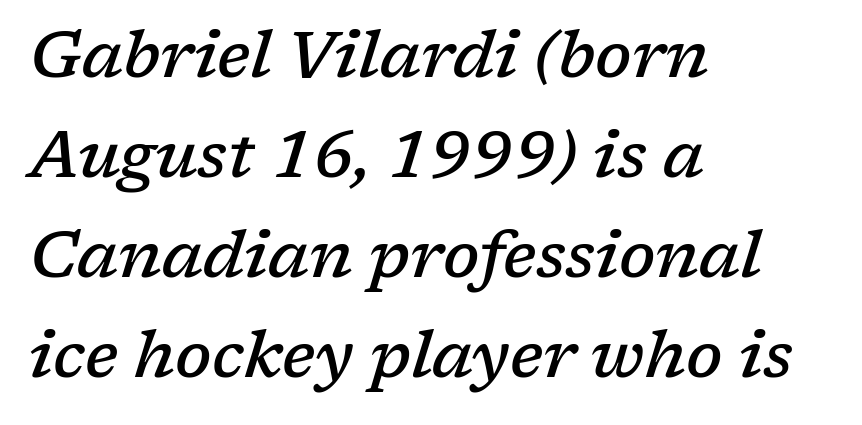
{"serif": "yes", "italic": "yes", "lean": "right", "slant_degrees": 17, "bold": "semi", "weight": "semibold", "width": "normal", "stroke_contrast": "low", "x_height": "medium", "monospaced": "no", "underline": "no", "align": "left", "line_spacing": "normal", "line_spacing_ratio": 1.54, "letter_spacing": "normal", "letter_spacing_em": 0.0, "glyph_px": 65}
